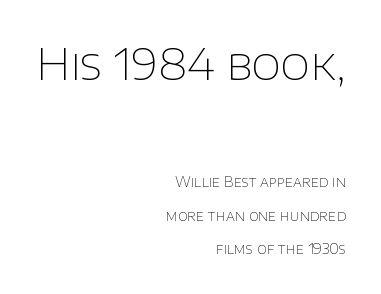
The image shows 43 px thin sans-serif type, upright; set right-aligned, loose line spacing (2.39x), normal letter spacing, not underlined; the first (top) block is 3.07x larger; low stroke contrast and a large x-height.
